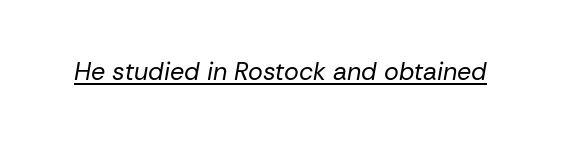
The image shows 25 px text type, italic (leaning right); set normal letter spacing, underlined.
